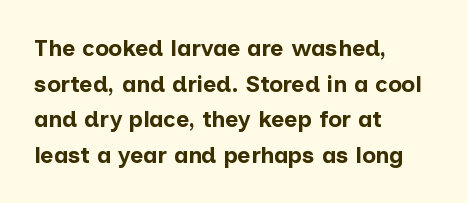
Q: Is the text bold? A: Yes.
Q: Is the text italic (slanted)? A: No, it is upright.
Q: Is the text underlined? A: No.
Q: How is the paragraph aligned? A: Left-aligned.
Q: Is the spacing between letters normal or unusually wide? A: Normal.
Q: Is the spacing between lines tight, normal or loose? A: Normal.
